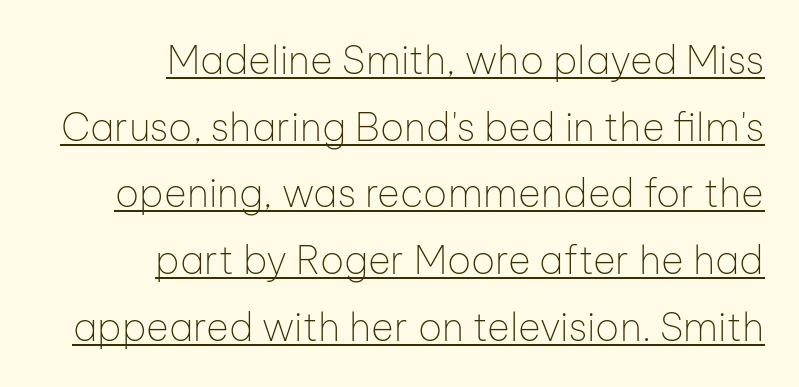
Q: Is the text bold? A: No.
Q: Is the text italic (slanted)? A: No, it is upright.
Q: Is the typeface a serif or a sans-serif typeface? A: Sans-serif.
Q: Is the text underlined? A: Yes.
Q: How is the paragraph aligned? A: Right-aligned.
Q: Is the spacing between letters normal or unusually wide? A: Normal.
Q: Width (condensed, normal, or wide)? A: Normal.
Q: Stroke contrast? A: Low.
Q: x-height? A: Medium.
Q: Monospaced? A: No.
